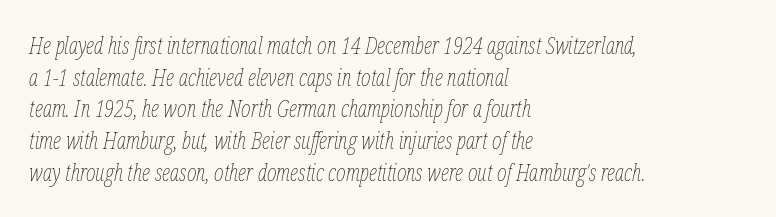
The image shows 23 px text type, italic (leaning right); set left-aligned, normal line spacing (1.38x), normal letter spacing, not underlined.
